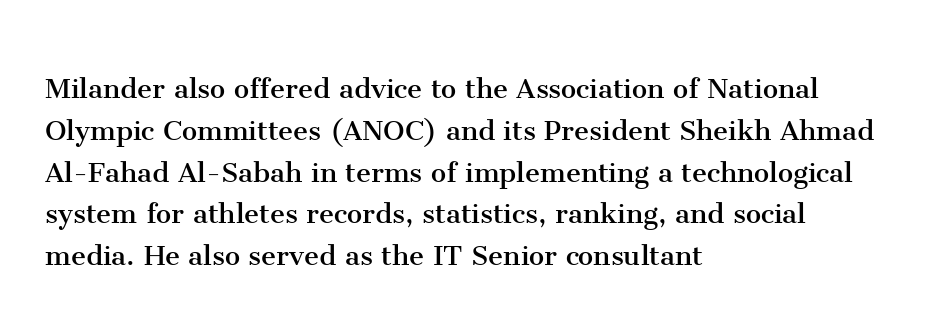
Q: Is the text bold? A: No.
Q: Is the text italic (slanted)? A: No, it is upright.
Q: Is the typeface a serif or a sans-serif typeface? A: Serif.
Q: Is the text underlined? A: No.
Q: How is the paragraph aligned? A: Left-aligned.
Q: Is the spacing between letters normal or unusually wide? A: Normal.
Q: Width (condensed, normal, or wide)? A: Normal.
Q: Stroke contrast? A: Medium.
Q: x-height? A: Medium.
Q: Monospaced? A: No.
